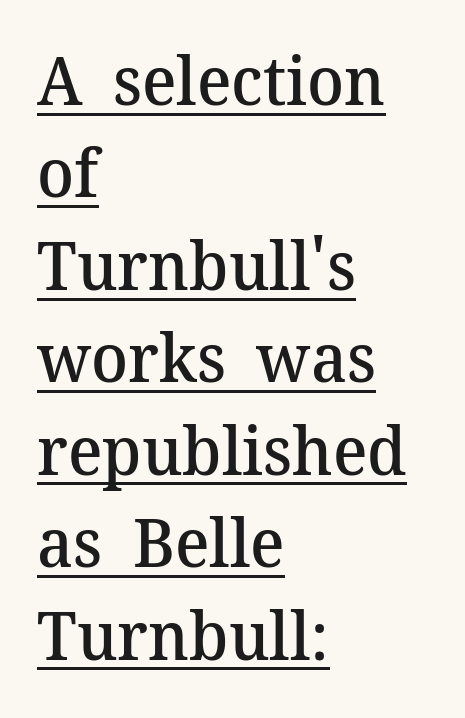
The image shows 68 px semibold serif type, upright; set left-aligned, normal line spacing (1.36x), normal letter spacing, underlined; medium stroke contrast and a medium x-height.
